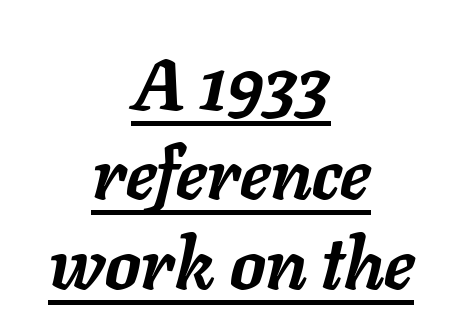
Baseline-to-baseline distance is the conventional proportion of letter height. The horizontal fit of the characters is conventional and even. Compared with undecorated copy, this sample adds a rule below the words. The lines in this sample share a center point and differ in where they start and stop.
